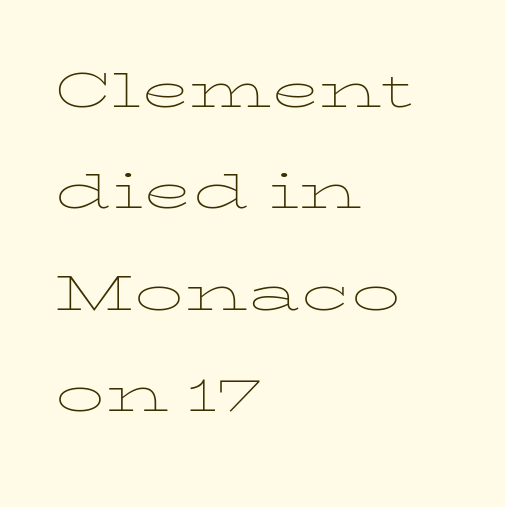
The typesetting does not lean heavy: it is not bold. These lines stack with their left ends in a neat column. This sample uses plain, unmodified letter spacing. Letters rest on an invisible, unmarked baseline. Regarding leading, the lines here are spaced in the standard way. If you drew a line through each stem, it would be perfectly vertical.
